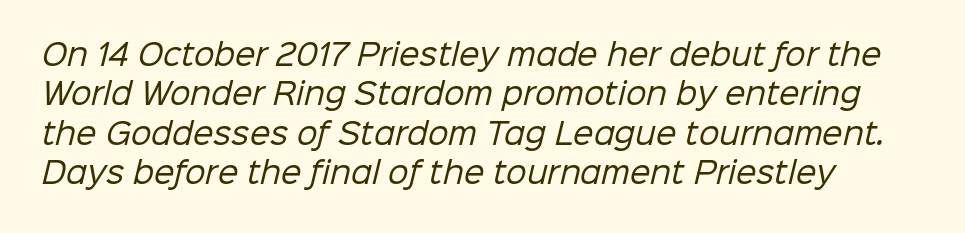
You could call the tracking neutral — neither tight nor loose. The face used here is proportionally spaced, like ordinary book or web type. Regarding leading, the lines here are spaced in the standard way. Notice how the passage keeps a crisp vertical edge on the left only. Does the type have serifs? No, each stem ends abruptly. A bare baseline throughout the passage.
